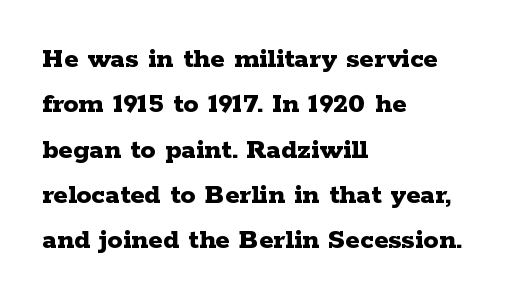
Q: Is the text bold? A: Yes.
Q: Is the text italic (slanted)? A: No, it is upright.
Q: Is the typeface a serif or a sans-serif typeface? A: Serif.
Q: Is the text underlined? A: No.
Q: How is the paragraph aligned? A: Left-aligned.
Q: Is the spacing between letters normal or unusually wide? A: Normal.
Q: Is the spacing between lines tight, normal or loose? A: Normal.
Q: Width (condensed, normal, or wide)? A: Wide.
Q: Stroke contrast? A: Low.
Q: x-height? A: Medium.
Q: Monospaced? A: No.
